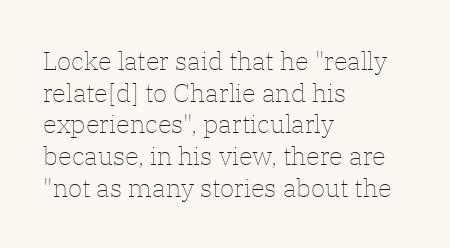
Q: Is the text bold? A: No.
Q: Is the text italic (slanted)? A: No, it is upright.
Q: Is the text underlined? A: No.
Q: How is the paragraph aligned? A: Left-aligned.
Q: Is the spacing between letters normal or unusually wide? A: Normal.
